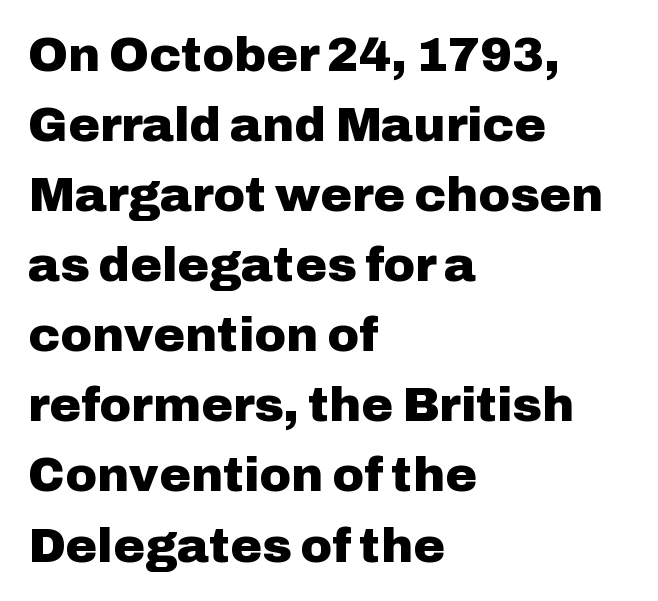
The image shows 48 px heavy sans-serif type, upright; set left-aligned, normal line spacing (1.46x), normal letter spacing, not underlined; low stroke contrast and a medium x-height.
